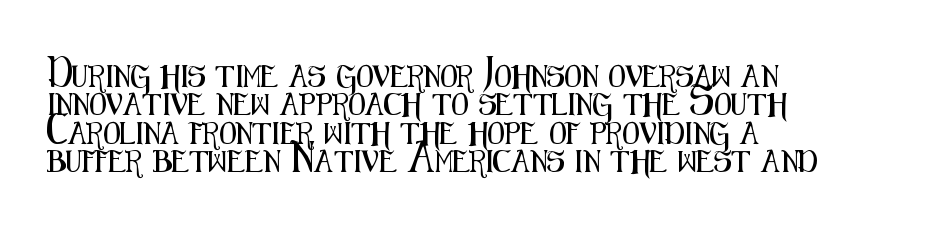
{"italic": "no", "underline": "no", "align": "left", "line_spacing": "normal", "line_spacing_ratio": 1.29, "letter_spacing": "normal", "letter_spacing_em": 0.0, "glyph_px": 22}
